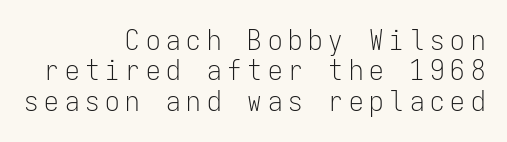
Q: Is the text bold? A: No.
Q: Is the text italic (slanted)? A: No, it is upright.
Q: Is the typeface a serif or a sans-serif typeface? A: Sans-serif.
Q: Is the text underlined? A: No.
Q: How is the paragraph aligned? A: Right-aligned.
Q: Is the spacing between letters normal or unusually wide? A: Unusually wide.
Q: Is the spacing between lines tight, normal or loose? A: Tight.
Q: Width (condensed, normal, or wide)? A: Condensed.
Q: Stroke contrast? A: Low.
Q: x-height? A: Medium.
Q: Monospaced? A: Yes.
